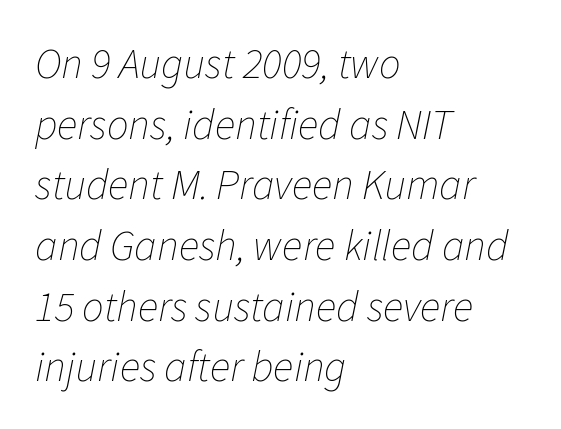
Q: Is the text bold? A: No.
Q: Is the text italic (slanted)? A: Yes, it leans right by about 11 degrees.
Q: Is the text underlined? A: No.
Q: How is the paragraph aligned? A: Left-aligned.
Q: Is the spacing between letters normal or unusually wide? A: Normal.
Q: Is the spacing between lines tight, normal or loose? A: Normal.
Q: Width (condensed, normal, or wide)? A: Normal.
Q: Stroke contrast? A: Low.
Q: x-height? A: Medium.
Q: Monospaced? A: No.
